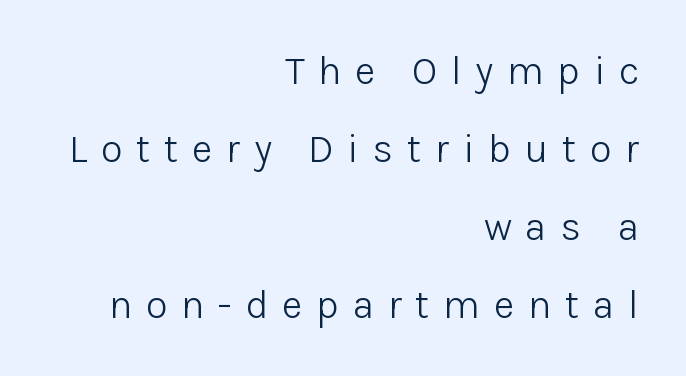
Underline: absent. In CSS terms this would be text-align: right. Is this a sans? Yes — the strokes have no serifs. The specimen reads as upright at a glance. How would I describe the line gaps? Wide and relaxed.
